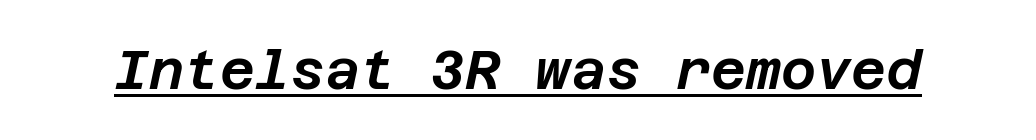
Q: Is the text italic (slanted)? A: Yes, it leans right by about 12 degrees.
Q: Is the text underlined? A: Yes.
Q: Is the spacing between letters normal or unusually wide? A: Normal.
Q: Width (condensed, normal, or wide)? A: Normal.
Q: Stroke contrast? A: Low.
Q: x-height? A: Large.
